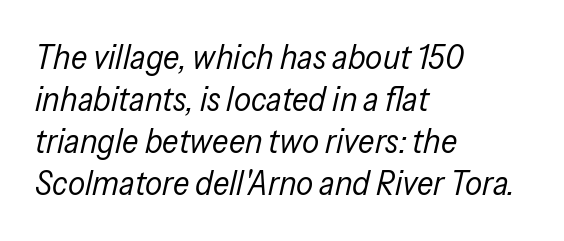
Q: Is the text bold? A: No.
Q: Is the text italic (slanted)? A: Yes, it leans right by about 13 degrees.
Q: Is the text underlined? A: No.
Q: How is the paragraph aligned? A: Left-aligned.
Q: Is the spacing between letters normal or unusually wide? A: Normal.
Q: Width (condensed, normal, or wide)? A: Condensed.
Q: Stroke contrast? A: Low.
Q: x-height? A: Medium.
Q: Monospaced? A: No.
